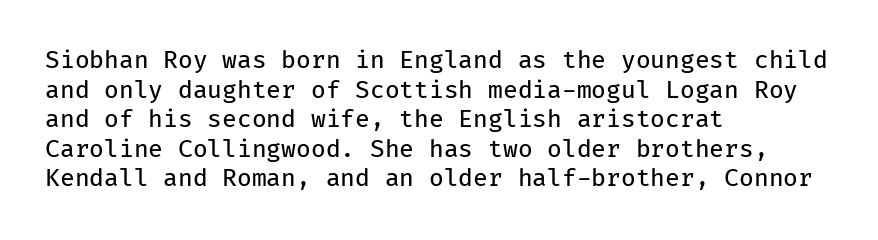
Words appear dense and cohesive because spacing is normal. Stem width sits at or under what a default text font uses. Honestly, there is no underline to notice here at all. The lettering stays uniformly vertical, giving the passage a roman look.
